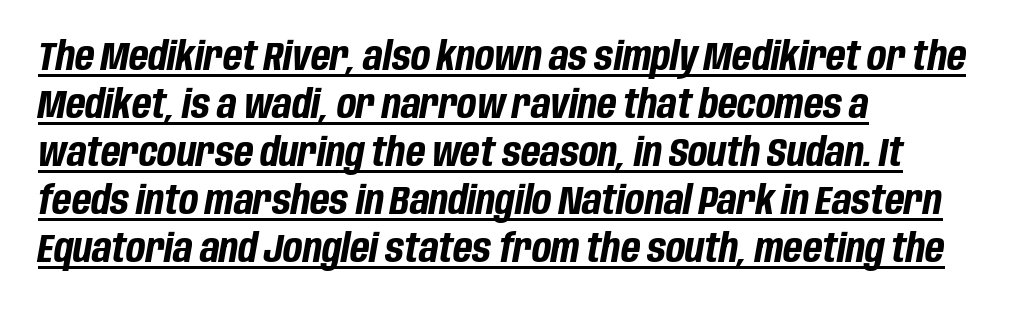
Every letter is thick-stroked: bold, no question. Varying glyph widths throughout — classic text-font behaviour. The line texture is even and compact thanks to regular tracking. Compared with undecorated copy, this sample adds a rule below the words. Leftover space on each line is placed entirely after the last word.
